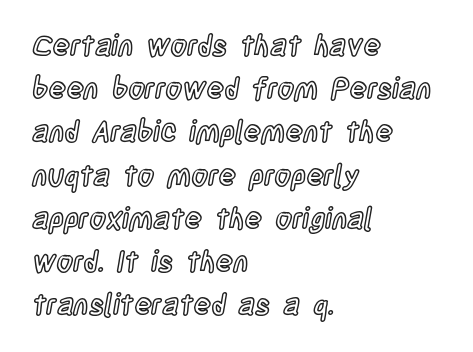
Q: Is the text italic (slanted)? A: Yes.
Q: Is the text underlined? A: No.
Q: How is the paragraph aligned? A: Left-aligned.
Q: Is the spacing between letters normal or unusually wide? A: Normal.
Q: Is the spacing between lines tight, normal or loose? A: Normal.
Q: Width (condensed, normal, or wide)? A: Condensed.
Q: x-height? A: Large.
Q: Monospaced? A: No.
